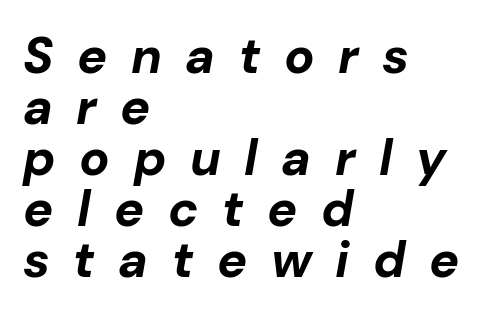
Q: Is the text bold? A: Yes.
Q: Is the text italic (slanted)? A: Yes, it leans right by about 10 degrees.
Q: Is the text underlined? A: No.
Q: How is the paragraph aligned? A: Left-aligned.
Q: Is the spacing between letters normal or unusually wide? A: Unusually wide.
Q: Is the spacing between lines tight, normal or loose? A: Tight.
Q: Width (condensed, normal, or wide)? A: Normal.
Q: Stroke contrast? A: Low.
Q: x-height? A: Medium.
Q: Monospaced? A: No.
